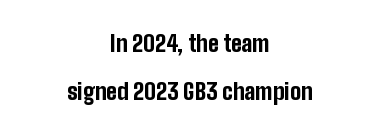
{"italic": "no", "bold": "yes", "underline": "no", "align": "center", "line_spacing": "loose", "line_spacing_ratio": 2.19, "letter_spacing": "normal", "letter_spacing_em": 0.0, "glyph_px": 22}
